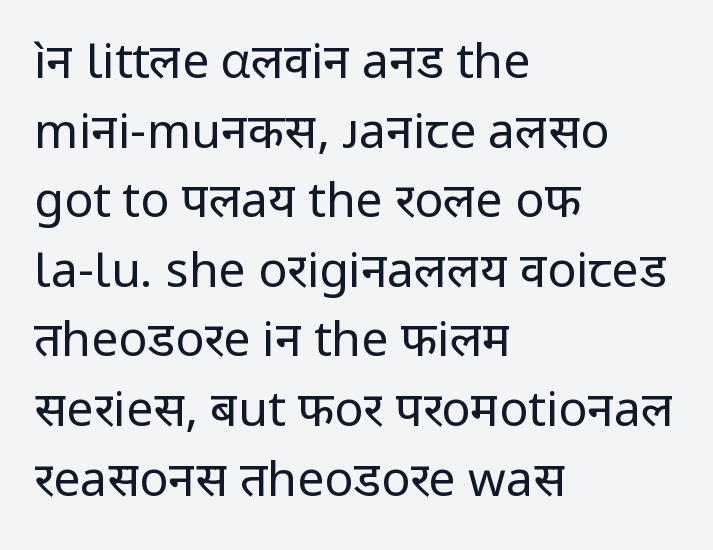
Q: Is the text bold? A: No.
Q: Is the text italic (slanted)? A: No, it is upright.
Q: Is the typeface a serif or a sans-serif typeface? A: Sans-serif.
Q: Is the text underlined? A: No.
Q: How is the paragraph aligned? A: Left-aligned.
Q: Is the spacing between letters normal or unusually wide? A: Normal.
Q: Is the spacing between lines tight, normal or loose? A: Normal.
Q: Width (condensed, normal, or wide)? A: Normal.
Q: Stroke contrast? A: Low.
Q: x-height? A: Medium.
Q: Monospaced? A: No.
